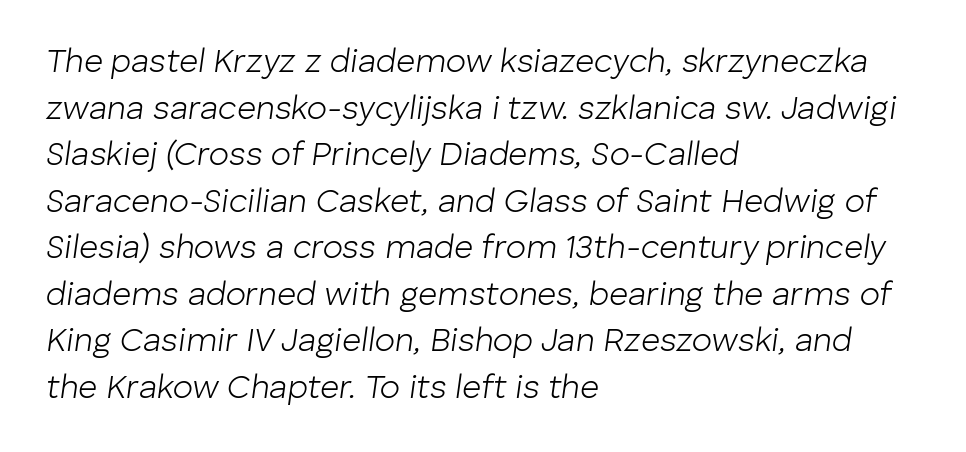
{"italic": "yes", "lean": "right", "slant_degrees": 8, "bold": "no", "weight": "light", "width": "normal", "stroke_contrast": "low", "x_height": "medium", "monospaced": "no", "underline": "no", "align": "left", "line_spacing": "normal", "line_spacing_ratio": 1.41, "letter_spacing": "normal", "letter_spacing_em": 0.0, "glyph_px": 33}
